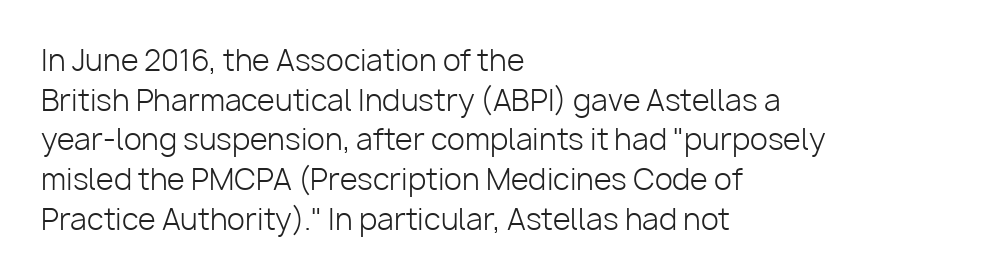
{"serif": "no", "italic": "no", "bold": "no", "weight": "light", "width": "normal", "stroke_contrast": "low", "x_height": "medium", "monospaced": "no", "underline": "no", "align": "left", "line_spacing": "normal", "line_spacing_ratio": 1.37, "letter_spacing": "normal", "letter_spacing_em": 0.0, "glyph_px": 29}
